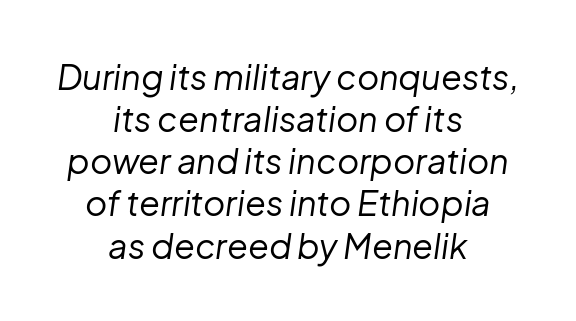
Q: Is the text bold? A: No.
Q: Is the text italic (slanted)? A: Yes, it leans right by about 8 degrees.
Q: Is the text underlined? A: No.
Q: How is the paragraph aligned? A: Centered.
Q: Is the spacing between letters normal or unusually wide? A: Normal.
Q: Width (condensed, normal, or wide)? A: Normal.
Q: Stroke contrast? A: Low.
Q: x-height? A: Medium.
Q: Monospaced? A: No.
